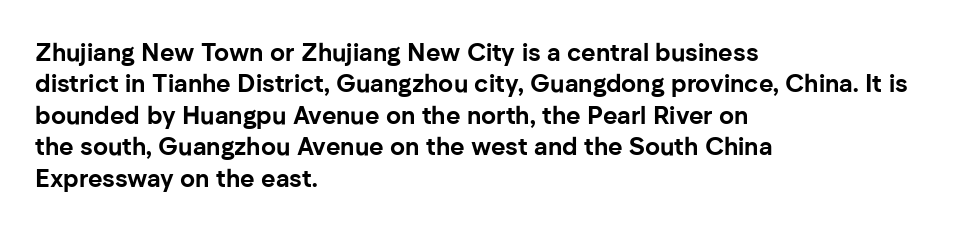
{"italic": "no", "bold": "yes", "underline": "no", "align": "left", "line_spacing": "normal", "line_spacing_ratio": 1.26, "letter_spacing": "normal", "letter_spacing_em": 0.0, "glyph_px": 25}
